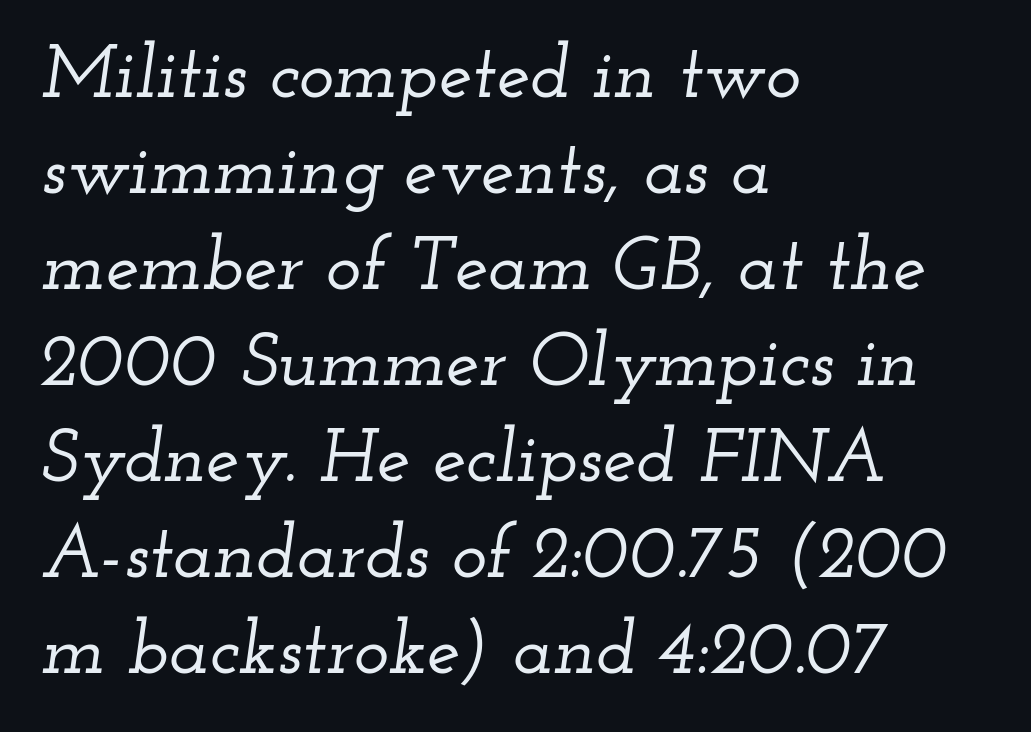
{"serif": "yes", "italic": "yes", "lean": "right", "slant_degrees": 12, "width": "wide", "stroke_contrast": "low", "x_height": "small", "monospaced": "no", "underline": "no", "align": "left", "line_spacing": "normal", "line_spacing_ratio": 1.28, "letter_spacing": "normal", "letter_spacing_em": 0.0, "glyph_px": 75}
